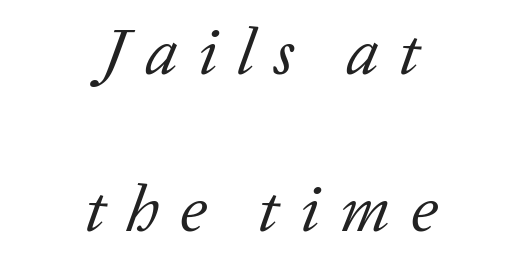
{"serif": "yes", "italic": "yes", "lean": "right", "slant_degrees": 20, "bold": "no", "weight": "regular", "width": "normal", "stroke_contrast": "low", "x_height": "medium", "monospaced": "no", "underline": "no", "align": "center", "line_spacing": "loose", "line_spacing_ratio": 2.38, "letter_spacing": "wide", "letter_spacing_em": 0.3, "glyph_px": 66}
